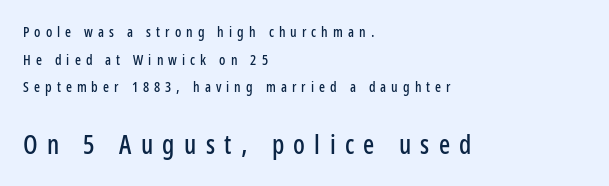
One glance says open: line gaps are wider than usual. These lines stack with their left ends in a neat column. Rule under the text: the space is simply empty. Spacing between characters has been opened up far beyond the box default. Does the lettering tilt? It doesn't — this is upright. Between these two stacked blocks, the lower one wins on size.
